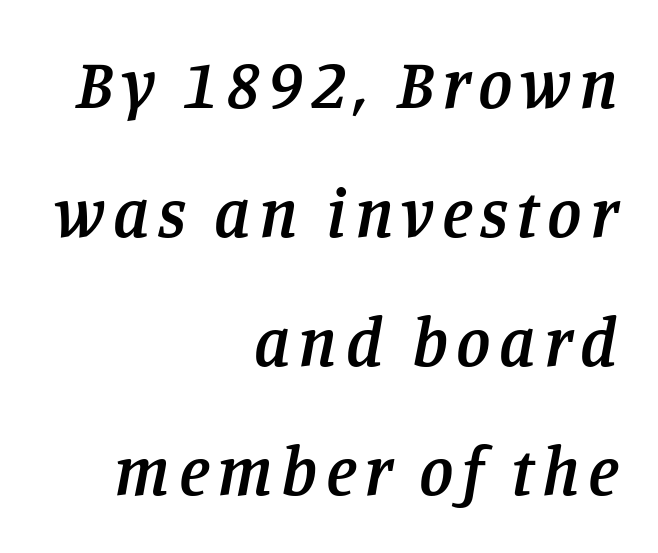
The rendering uses natural spacing where letterforms have individual widths. Style check: oblique. Are there feet on the stems? There are — it's a serif. The strip under each line holds only bare page. The characters look somewhat weighty, a semibold short of true bold.
